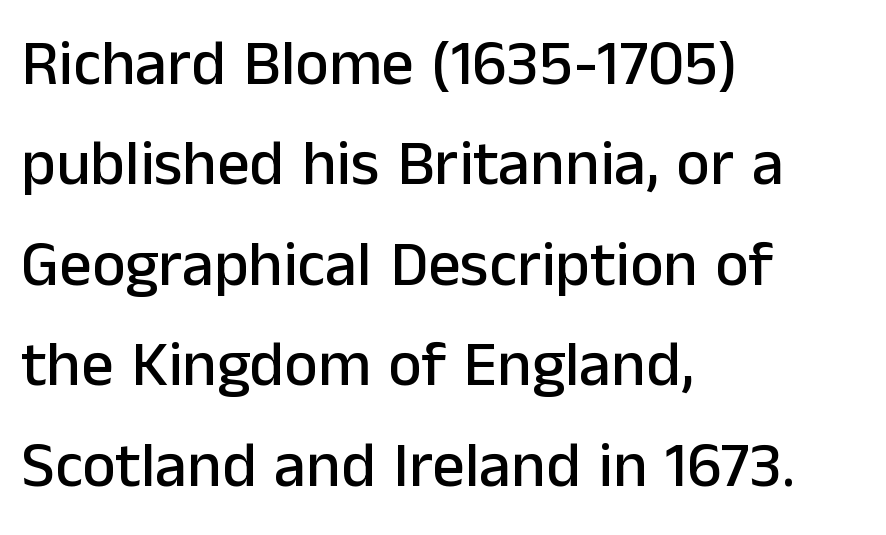
The image shows 64 px sans-serif type, upright; set left-aligned, normal line spacing (1.57x), normal letter spacing, not underlined; low stroke contrast and a medium x-height.
